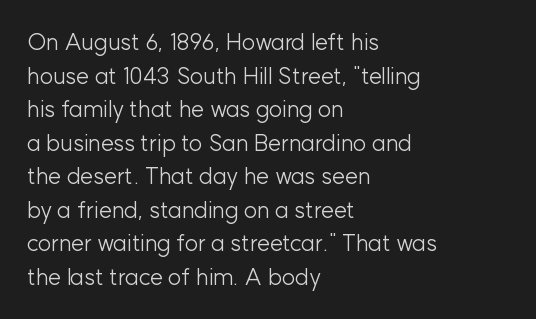
{"italic": "no", "bold": "no", "underline": "no", "align": "left", "line_spacing": "normal", "line_spacing_ratio": 1.46, "letter_spacing": "normal", "letter_spacing_em": 0.0, "glyph_px": 23}
